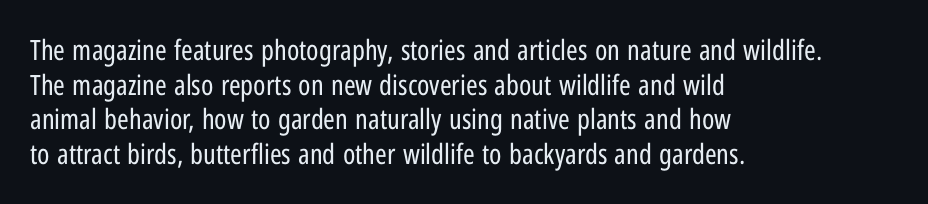
Q: Is the text bold? A: No.
Q: Is the text italic (slanted)? A: No, it is upright.
Q: Is the typeface a serif or a sans-serif typeface? A: Sans-serif.
Q: Is the text underlined? A: No.
Q: How is the paragraph aligned? A: Left-aligned.
Q: Is the spacing between letters normal or unusually wide? A: Normal.
Q: Width (condensed, normal, or wide)? A: Condensed.
Q: Stroke contrast? A: Low.
Q: x-height? A: Medium.
Q: Monospaced? A: No.
